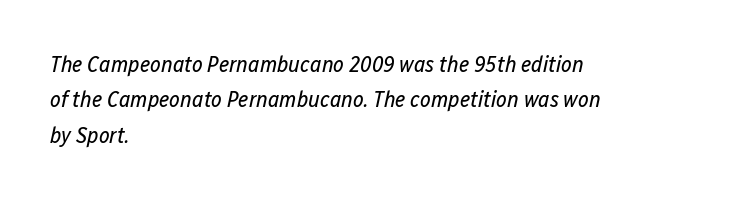
{"italic": "yes", "lean": "right", "slant_degrees": 12, "bold": "no", "underline": "no", "align": "left", "line_spacing": "normal", "line_spacing_ratio": 1.54, "letter_spacing": "normal", "letter_spacing_em": 0.0, "glyph_px": 23}
